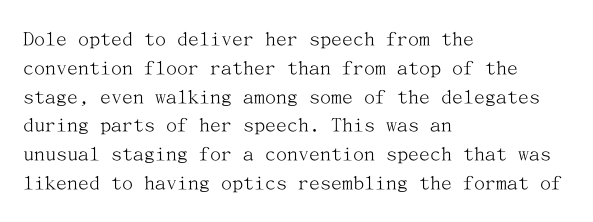
The image shows 22 px text type, upright; set left-aligned, normal line spacing (1.31x), normal letter spacing, not underlined.
